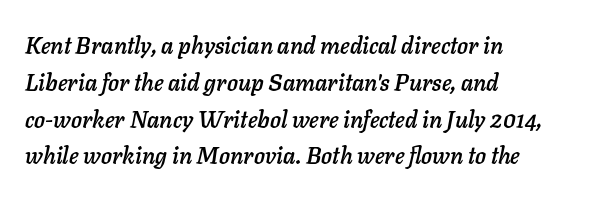
{"italic": "yes", "lean": "right", "slant_degrees": 11, "underline": "no", "align": "left", "line_spacing": "normal", "line_spacing_ratio": 1.6, "letter_spacing": "normal", "letter_spacing_em": 0.0, "glyph_px": 23}
